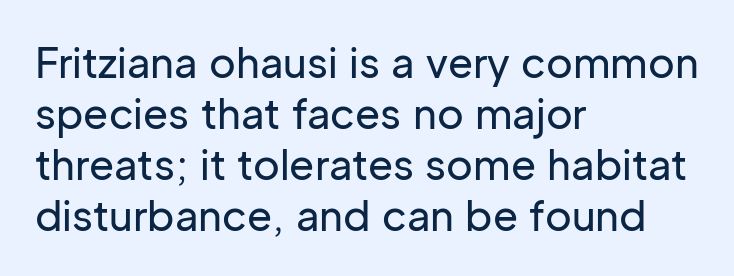
{"serif": "no", "italic": "no", "width": "normal", "stroke_contrast": "low", "x_height": "medium", "monospaced": "no", "underline": "no", "align": "left", "line_spacing_ratio": 1.24, "letter_spacing": "normal", "letter_spacing_em": 0.0, "glyph_px": 41}
